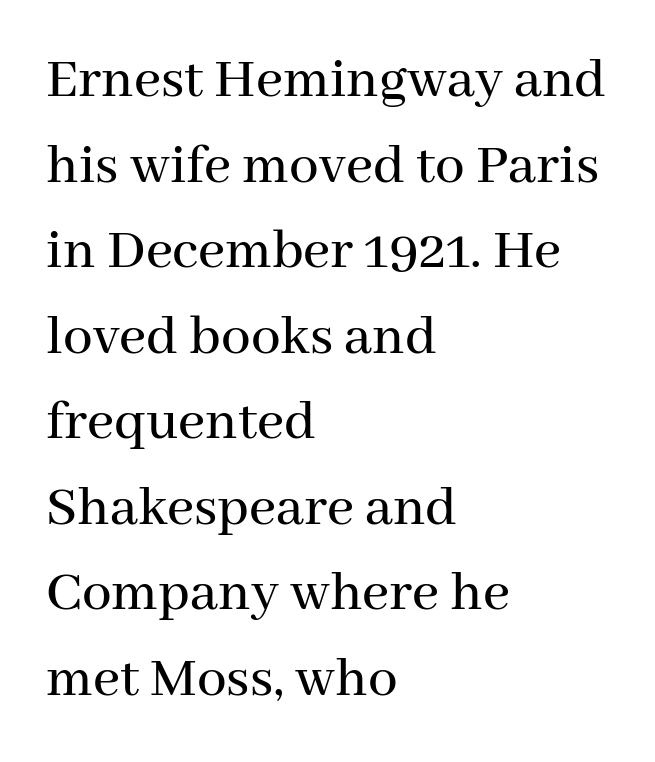
The compositor pushed each line to the left boundary. Nobody drew a line under any word here. Successive baselines arrive at the customary interval. The axis of the letterforms is exactly vertical. Is this a fixed-width face? No — the glyphs have proportional, varying widths. The designer went with a serif here, giving each stem small feet.
